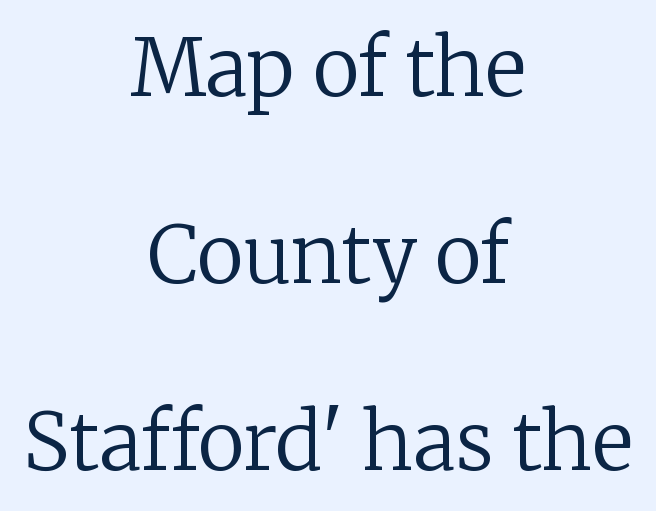
The image shows 79 px regular-weight serif type, upright; set centered, loose line spacing (2.37x), normal letter spacing, not underlined; low stroke contrast and a medium x-height.
